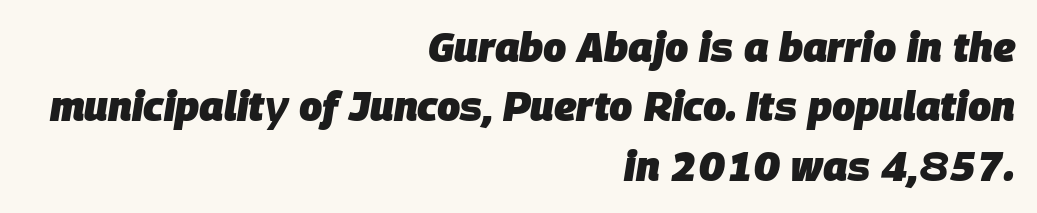
Q: Is the text bold? A: Yes.
Q: Is the text italic (slanted)? A: Yes, it leans right by about 9 degrees.
Q: Is the text underlined? A: No.
Q: How is the paragraph aligned? A: Right-aligned.
Q: Is the spacing between letters normal or unusually wide? A: Normal.
Q: Is the spacing between lines tight, normal or loose? A: Normal.
Q: Width (condensed, normal, or wide)? A: Normal.
Q: Stroke contrast? A: Low.
Q: x-height? A: Large.
Q: Monospaced? A: No.
